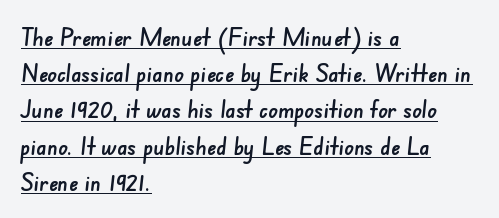
Q: Is the text underlined? A: Yes.
Q: How is the paragraph aligned? A: Left-aligned.
Q: Is the spacing between letters normal or unusually wide? A: Normal.
Q: Is the spacing between lines tight, normal or loose? A: Normal.
